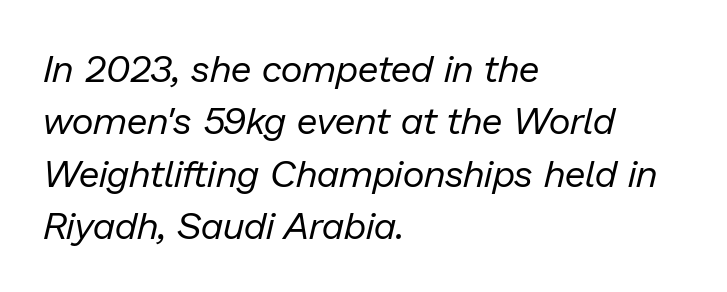
The tracking reads as untouched default to a designer's eye. The passage shown is typed in a proportional face where columns would drift. Style check: oblique. Letters rest on an invisible, unmarked baseline. One-word summary of the alignment: left.
